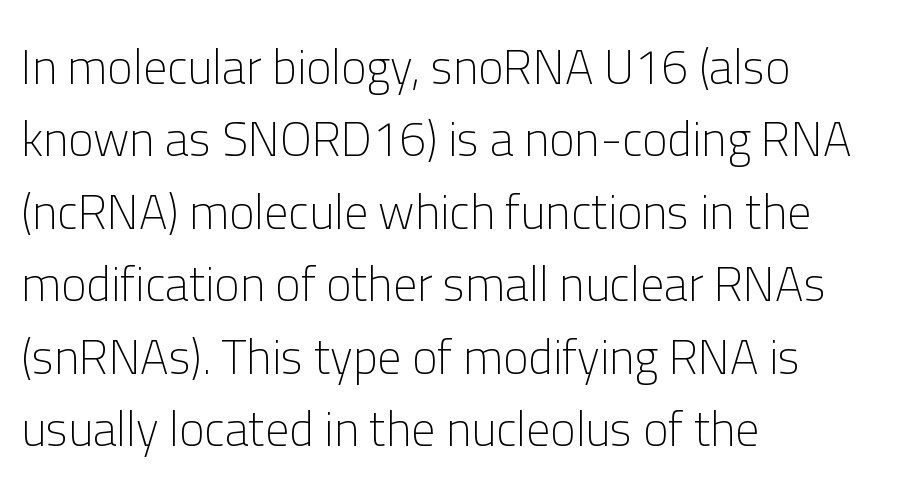
Baseline-to-baseline distance is the conventional proportion of letter height. Notice how the passage keeps a crisp vertical edge on the left only. You can tell it's not italic because the verticals are truly vertical. The face used here is proportionally spaced, like ordinary book or web type. The space directly below the letters is spotless. The typeface has the unassuming heft of standard copy or less.
